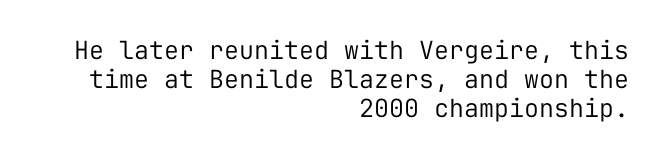
{"italic": "no", "bold": "no", "underline": "no", "align": "right", "line_spacing_ratio": 1.17, "letter_spacing": "normal", "letter_spacing_em": 0.0, "glyph_px": 25}
